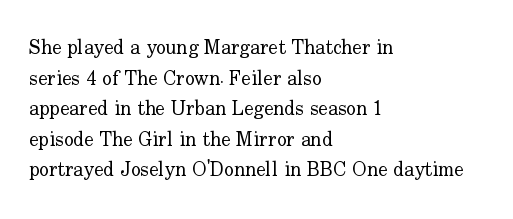
The image shows 20 px text type, upright; set left-aligned, normal line spacing (1.53x), normal letter spacing, not underlined.
